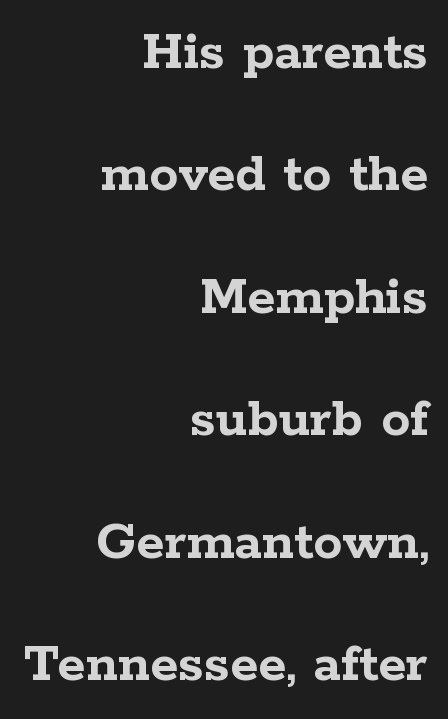
Honestly, there is no underline to notice here at all. You could not count columns in this text — the font is proportionally spaced. The leading is generous, giving the passage an open texture. In terms of weight, the rendering is a true, heavy bold. Leftover space on each line is placed entirely before the opening word. You can tell it's not italic because the verticals are truly vertical.
